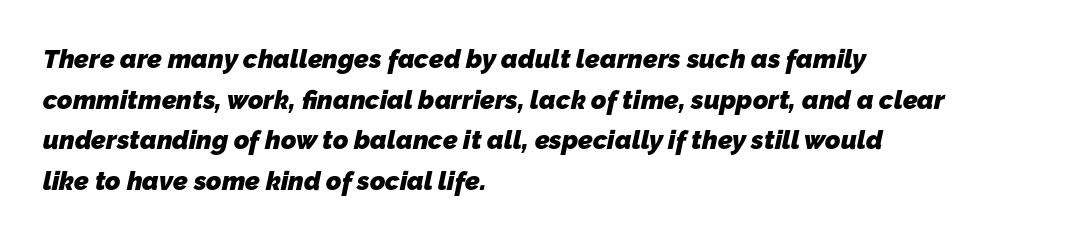
Q: Is the text bold? A: Yes.
Q: Is the text underlined? A: No.
Q: How is the paragraph aligned? A: Left-aligned.
Q: Is the spacing between letters normal or unusually wide? A: Normal.
Q: Is the spacing between lines tight, normal or loose? A: Normal.
